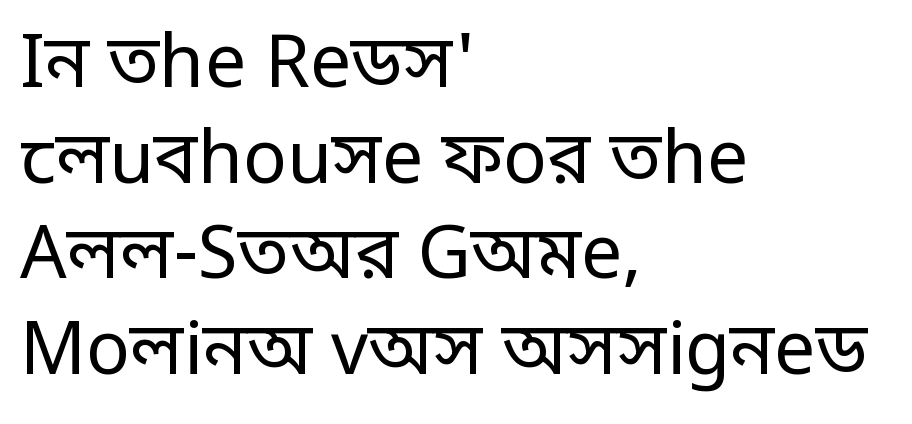
{"serif": "no", "italic": "no", "bold": "no", "weight": "regular", "width": "condensed", "stroke_contrast": "low", "monospaced": "no", "underline": "no", "align": "left", "line_spacing": "normal", "line_spacing_ratio": 1.31, "letter_spacing": "normal", "letter_spacing_em": 0.0, "glyph_px": 73}
